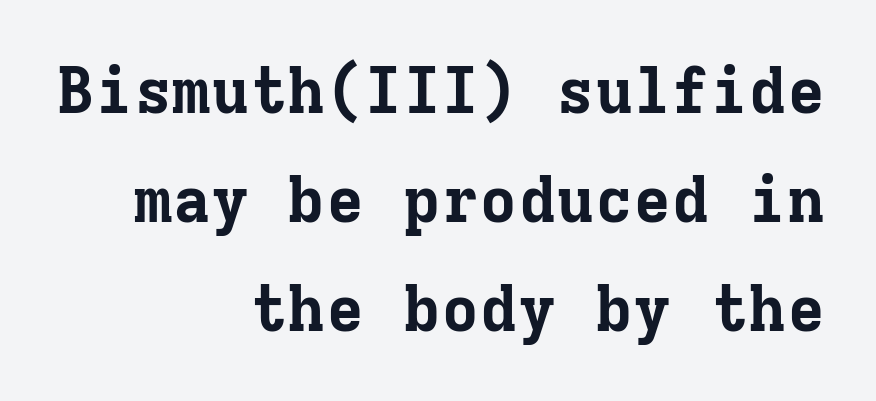
The type sits square on the baseline with zero lean. Plain, unruled lines of type. Visually the block forms a straight wall on the right and a jagged coastline on the left. Typesetter's note: full bold, strokes at maximum text heaviness. These lines sit exactly where default settings would place them. Tracking here is standard; glyphs follow each other at the usual distance.
